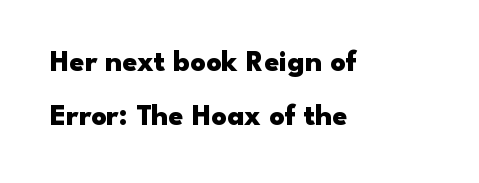
You could not count columns in this text — the font is proportionally spaced. A full-strength bold gives these letters their thick strokes. Visually the block forms a straight wall on the left and a jagged coastline on the right. Does the type have serifs? No, each stem ends abruptly.
